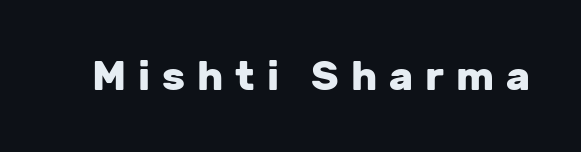
Varying glyph widths throughout — classic text-font behaviour. Quick note: underline off. Characters follow at a spacing far wider than the type designer built in. The font family rendered here belongs to the sans-serif group. This is roman type, the default non-slanted kind. The font is running at its bold setting.
